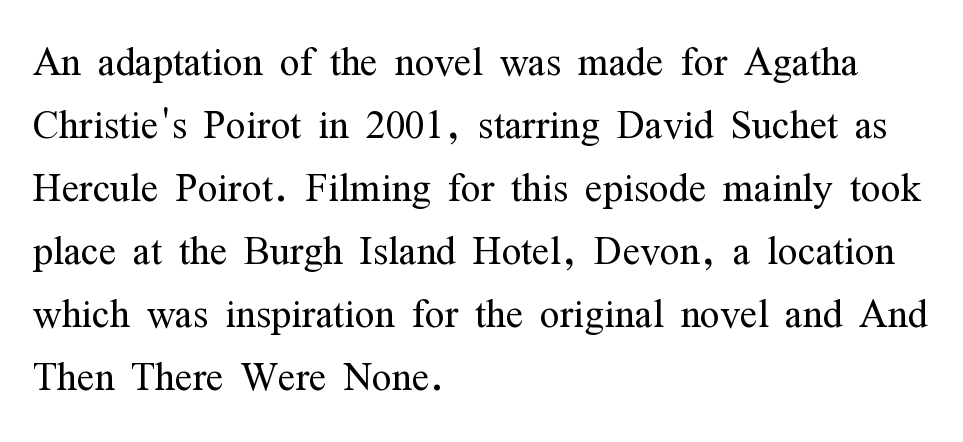
{"serif": "yes", "italic": "no", "bold": "no", "weight": "light", "width": "condensed", "stroke_contrast": "medium", "x_height": "medium", "monospaced": "no", "underline": "no", "align": "left", "line_spacing_ratio": 1.21, "letter_spacing": "normal", "letter_spacing_em": 0.0, "glyph_px": 52}
